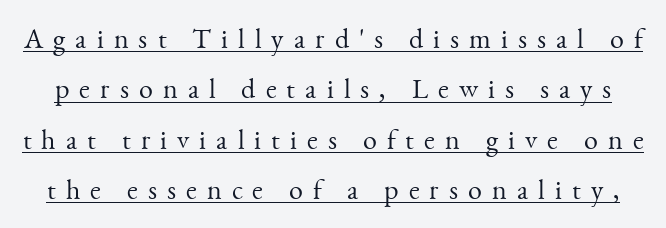
These lines are rendered in a variable-pitch font. You can tell from the footed stems that serif type was used. The rendering inserts visible extra space after every character. These characters rest on top of a visible drawn line.
